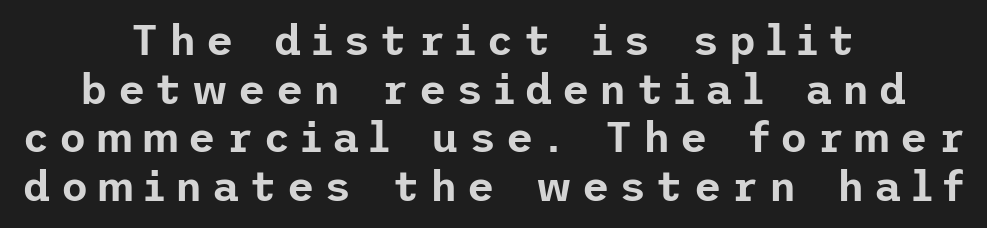
Q: Is the text italic (slanted)? A: No, it is upright.
Q: Is the typeface a serif or a sans-serif typeface? A: Sans-serif.
Q: Is the text underlined? A: No.
Q: How is the paragraph aligned? A: Centered.
Q: Is the spacing between letters normal or unusually wide? A: Unusually wide.
Q: Width (condensed, normal, or wide)? A: Normal.
Q: Stroke contrast? A: Low.
Q: x-height? A: Medium.
